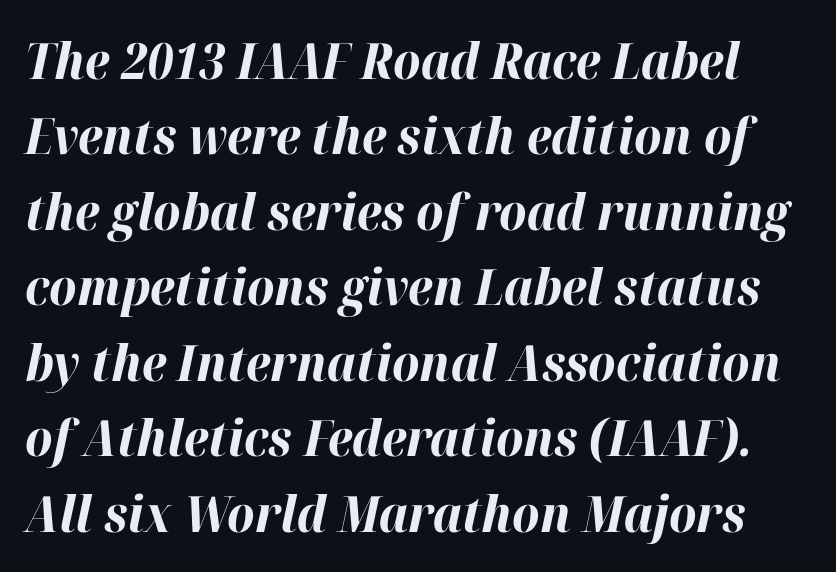
{"italic": "yes", "lean": "right", "slant_degrees": 12, "bold": "yes", "weight": "bold", "width": "normal", "stroke_contrast": "high", "x_height": "medium", "monospaced": "no", "underline": "no", "line_spacing": "normal", "line_spacing_ratio": 1.51, "letter_spacing": "normal", "letter_spacing_em": 0.0, "glyph_px": 50}
